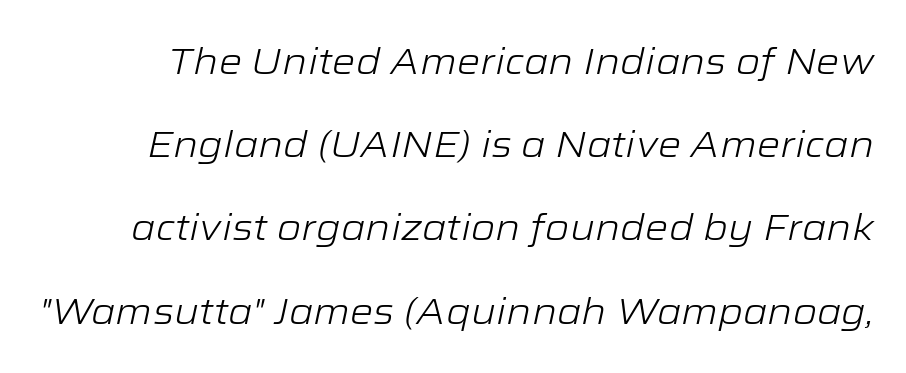
The image shows 37 px light, wide type, italic (leaning right); set loose line spacing (2.25x), normal letter spacing, not underlined; low stroke contrast and a medium x-height.
